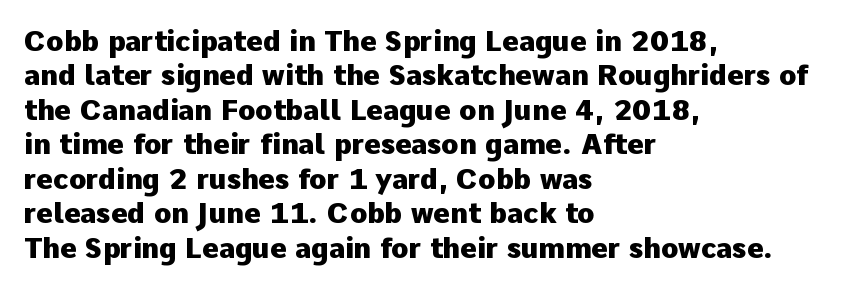
Q: Is the text bold? A: Yes.
Q: Is the text italic (slanted)? A: No, it is upright.
Q: Is the typeface a serif or a sans-serif typeface? A: Sans-serif.
Q: Is the text underlined? A: No.
Q: How is the paragraph aligned? A: Left-aligned.
Q: Is the spacing between letters normal or unusually wide? A: Normal.
Q: Width (condensed, normal, or wide)? A: Normal.
Q: Stroke contrast? A: Low.
Q: x-height? A: Medium.
Q: Monospaced? A: No.
